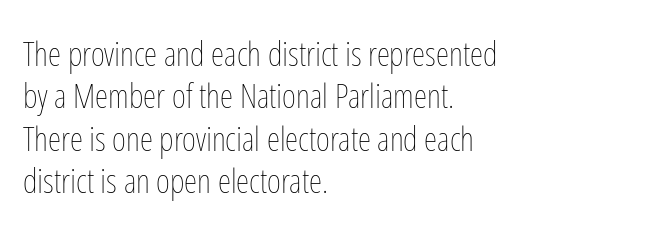
Q: Is the text bold? A: No.
Q: Is the text italic (slanted)? A: No, it is upright.
Q: Is the text underlined? A: No.
Q: How is the paragraph aligned? A: Left-aligned.
Q: Is the spacing between letters normal or unusually wide? A: Normal.
Q: Is the spacing between lines tight, normal or loose? A: Normal.
Q: Width (condensed, normal, or wide)? A: Condensed.
Q: Stroke contrast? A: Low.
Q: x-height? A: Medium.
Q: Monospaced? A: No.
